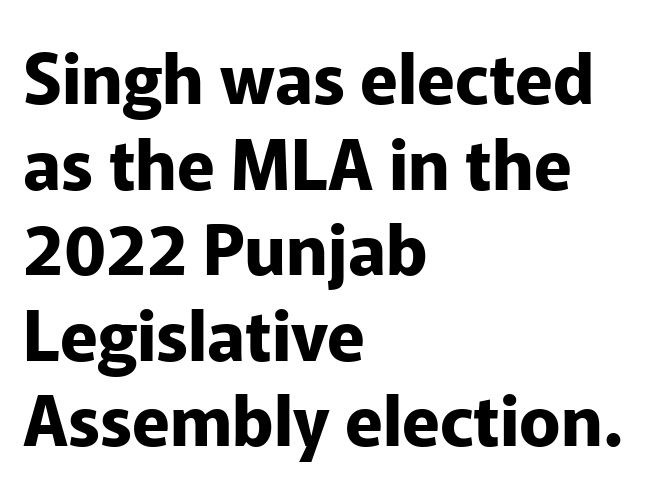
Here the glyphs are tracked normally, forming tight word shapes. Casual observation: everything's shoved over to the left. The font family rendered here belongs to the sans-serif group. What weight is shown? A full bold with thick strokes. Letters rest on an invisible, unmarked baseline.
